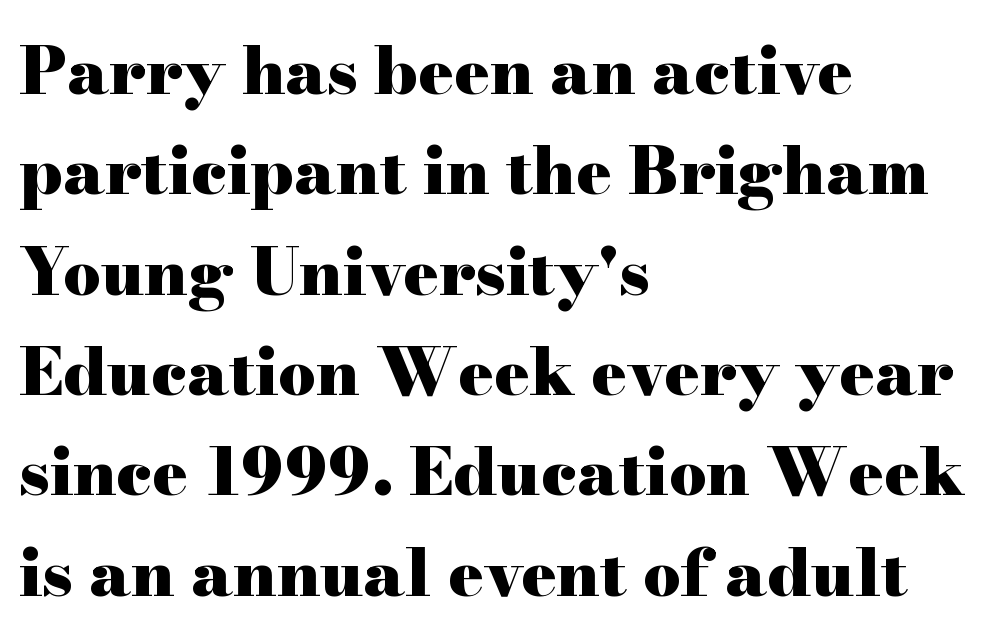
{"serif": "yes", "italic": "no", "bold": "yes", "weight": "heavy", "width": "wide", "stroke_contrast": "high", "x_height": "small", "monospaced": "no", "underline": "no", "align": "left", "line_spacing": "normal", "line_spacing_ratio": 1.52, "letter_spacing": "normal", "letter_spacing_em": 0.0, "glyph_px": 66}
